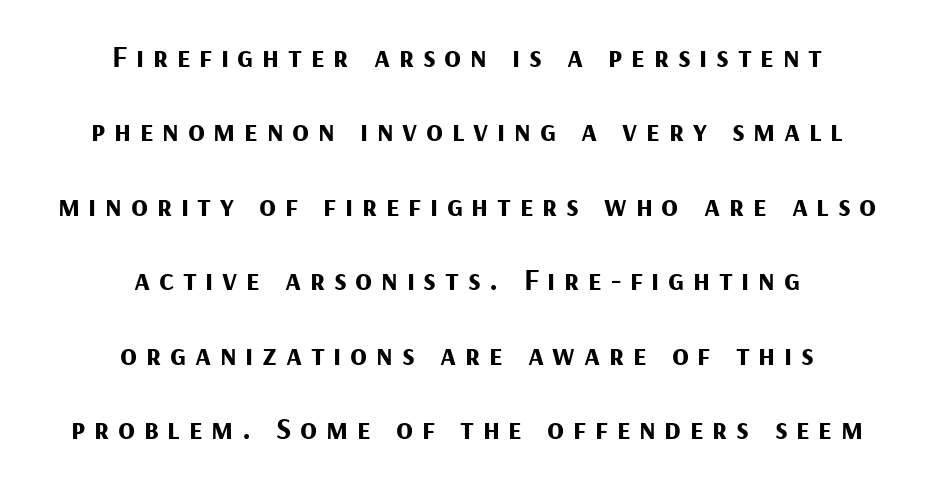
{"serif": "no", "italic": "no", "bold": "yes", "weight": "bold", "width": "normal", "stroke_contrast": "medium", "x_height": "medium", "monospaced": "no", "underline": "no", "align": "center", "line_spacing": "loose", "line_spacing_ratio": 2.4, "letter_spacing": "wide", "letter_spacing_em": 0.28, "glyph_px": 31}
